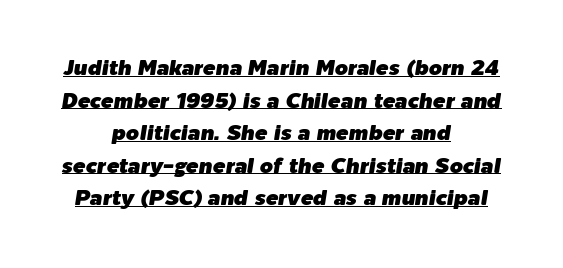
{"italic": "yes", "lean": "right", "slant_degrees": 9, "underline": "yes", "align": "center", "line_spacing": "normal", "line_spacing_ratio": 1.55, "letter_spacing": "normal", "letter_spacing_em": 0.0, "glyph_px": 21}
